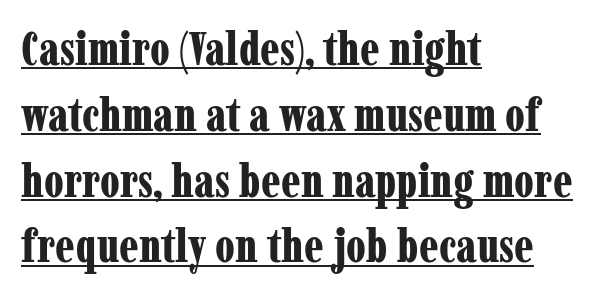
{"serif": "yes", "italic": "no", "bold": "yes", "weight": "bold", "width": "condensed", "stroke_contrast": "low", "x_height": "medium", "monospaced": "no", "underline": "yes", "align": "left", "line_spacing": "normal", "line_spacing_ratio": 1.43, "letter_spacing": "normal", "letter_spacing_em": 0.0, "glyph_px": 46}
